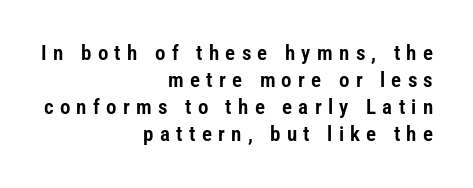
Honestly, the letter spacing is so wide it's the main thing you notice. Horizontal alignment here is rightward, an uncommon choice for prose. The baseline area is clear. Designer's note — italics off, roman on. This sample keeps an unexceptional amount of space between lines.
